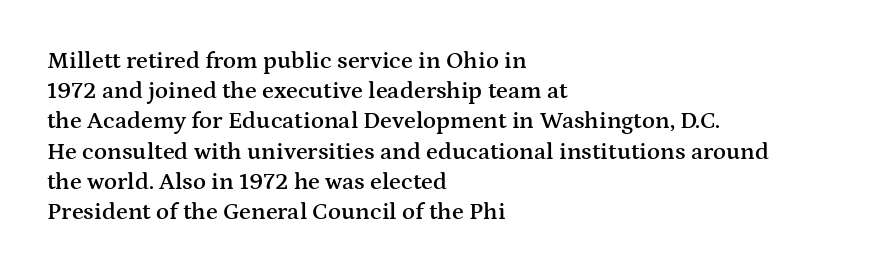
Q: Is the text bold? A: Semi-bold.
Q: Is the text italic (slanted)? A: No, it is upright.
Q: Is the text underlined? A: No.
Q: How is the paragraph aligned? A: Left-aligned.
Q: Is the spacing between letters normal or unusually wide? A: Normal.
Q: Is the spacing between lines tight, normal or loose? A: Normal.
